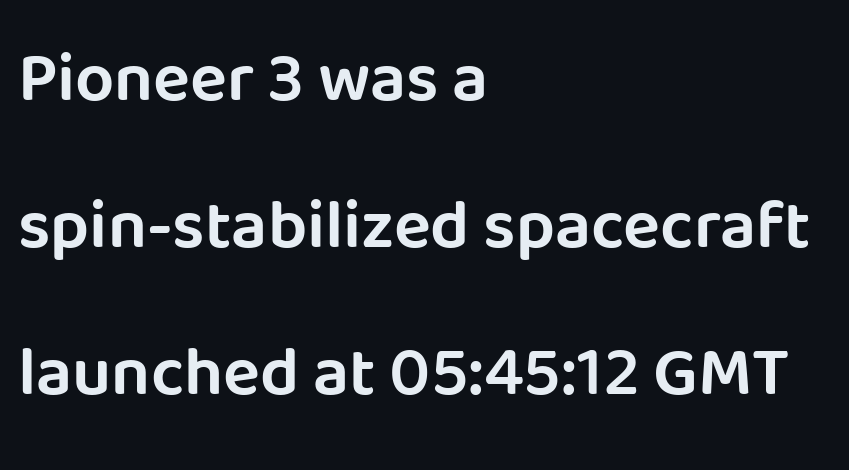
The image shows 69 px sans-serif type, upright; set left-aligned, loose line spacing (2.13x), normal letter spacing, not underlined; low stroke contrast and a large x-height.
